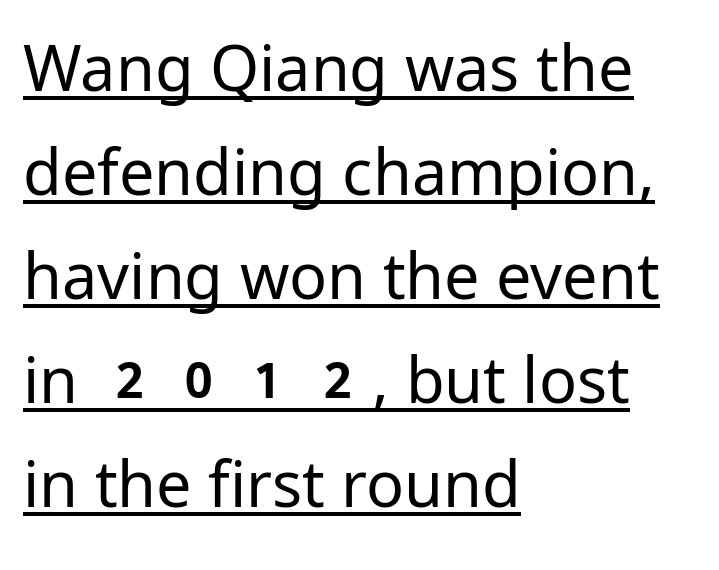
Vertical strokes here are truly vertical. Each stroke keeps to a modest, everyday thickness or less. No feet cap the strokes, marking this as sans-serif type. Regarding leading, the lines here are spaced in the standard way.
